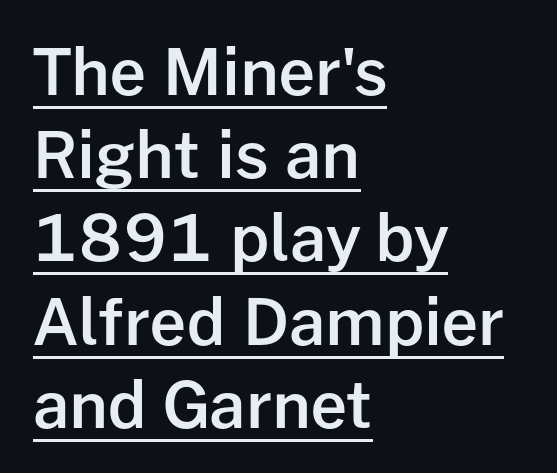
Serif or sans? Sans — the stroke terminals are bare. These words are printed semibold, heavier than regular yet not bold. Nothing unusual about the tracking: characters are spaced as the font intends. Caption: lettering with a line underneath. A typesetter would call this proportional, since set widths differ per character. Regarding leading, the lines here are spaced in the standard way.
